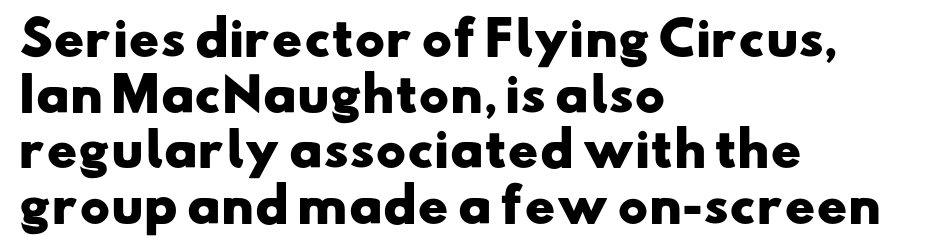
Q: Is the text bold? A: Yes.
Q: Is the typeface a serif or a sans-serif typeface? A: Sans-serif.
Q: Is the text underlined? A: No.
Q: How is the paragraph aligned? A: Left-aligned.
Q: Is the spacing between letters normal or unusually wide? A: Normal.
Q: Width (condensed, normal, or wide)? A: Wide.
Q: Stroke contrast? A: Low.
Q: x-height? A: Small.
Q: Monospaced? A: No.
